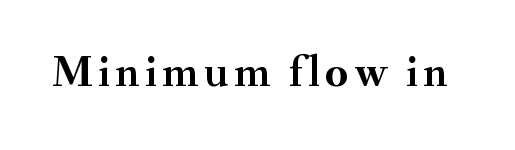
{"serif": "yes", "italic": "no", "bold": "yes", "weight": "semibold", "width": "normal", "stroke_contrast": "medium", "x_height": "small", "monospaced": "no", "underline": "no", "glyph_px": 45}
